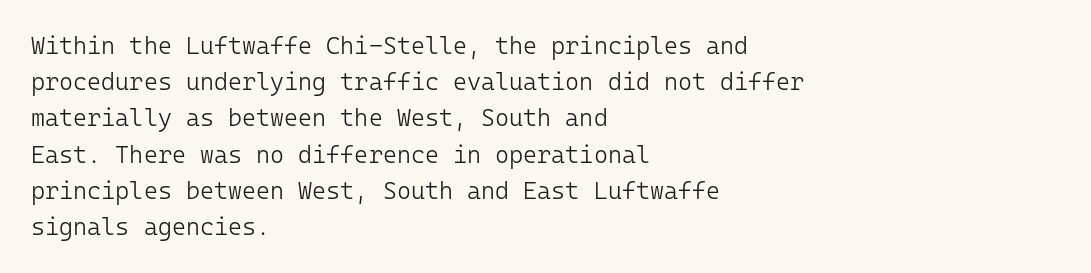
{"italic": "no", "bold": "no", "underline": "no", "align": "left", "line_spacing": "normal", "line_spacing_ratio": 1.51, "letter_spacing": "normal", "letter_spacing_em": 0.0, "glyph_px": 24}
